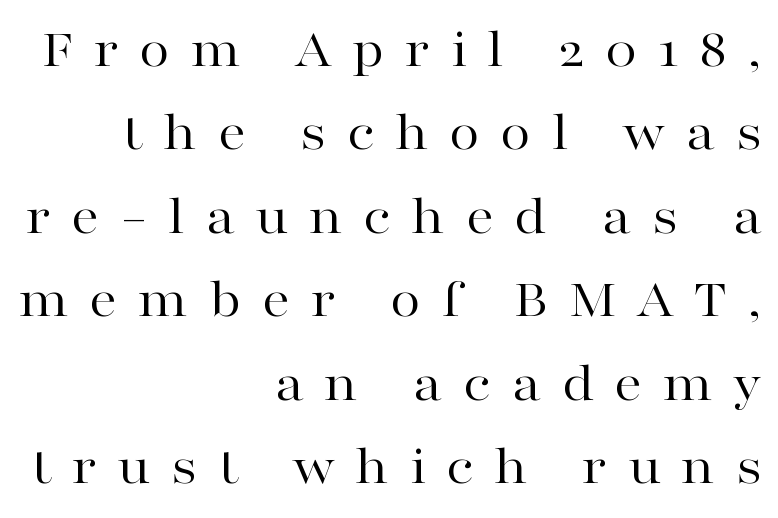
Q: Is the text bold? A: No.
Q: Is the text italic (slanted)? A: No, it is upright.
Q: Is the typeface a serif or a sans-serif typeface? A: Serif.
Q: Is the text underlined? A: No.
Q: How is the paragraph aligned? A: Right-aligned.
Q: Is the spacing between letters normal or unusually wide? A: Unusually wide.
Q: Is the spacing between lines tight, normal or loose? A: Normal.
Q: Width (condensed, normal, or wide)? A: Wide.
Q: Stroke contrast? A: High.
Q: x-height? A: Medium.
Q: Monospaced? A: No.
